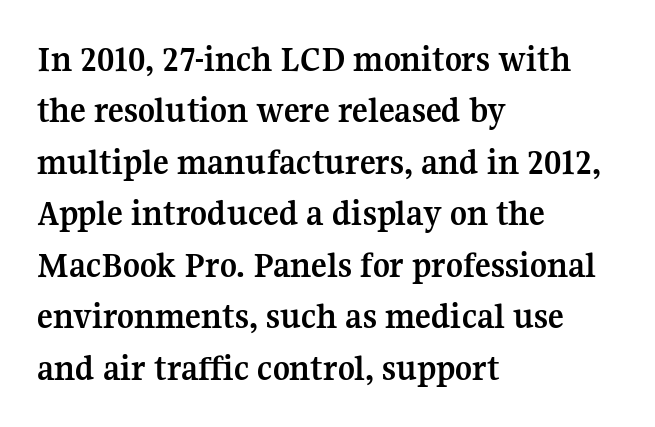
The image shows 37 px semibold serif type, upright; set left-aligned, normal line spacing (1.39x), normal letter spacing, not underlined; medium stroke contrast and a medium x-height.
